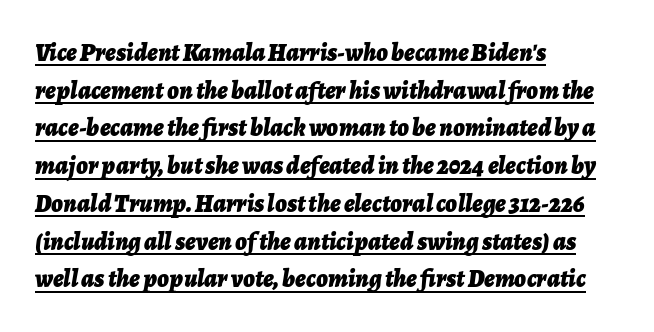
The image shows 25 px bold type, italic (leaning right); set left-aligned, normal line spacing (1.51x), normal letter spacing, underlined.
